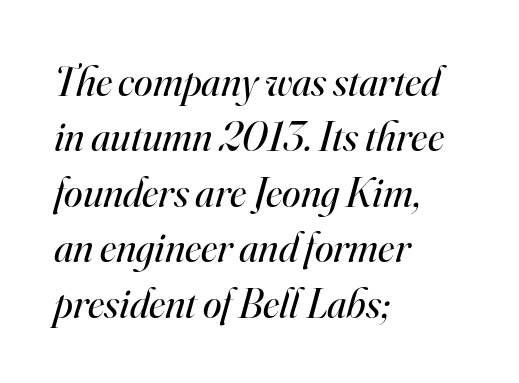
Varying glyph widths throughout — classic text-font behaviour. If you drew a ruler down the left edge, every line would touch it. Check the space under the baseline: it is left empty. Think standard paragraph weight, or any step lighter than that. Typographically, this falls in the serif category. What stands out about the letter spacing? Nothing — it is the standard amount.
